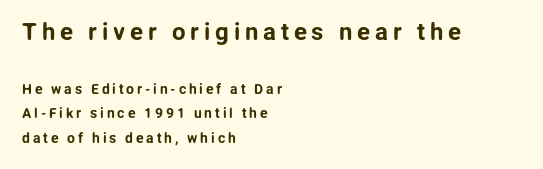
{"italic": "no", "underline": "no", "align": "left", "line_spacing_ratio": 1.74, "letter_spacing": "wide", "letter_spacing_em": 0.2, "larger_block": "first", "size_ratio": 1.71, "glyph_px": 24}
